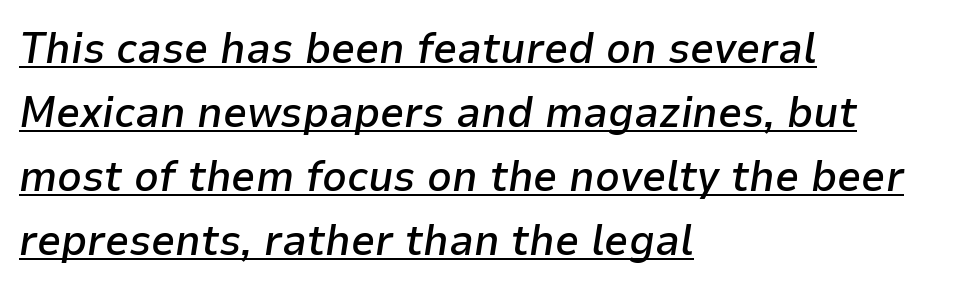
{"italic": "yes", "lean": "right", "slant_degrees": 9, "bold": "semi", "weight": "semibold", "width": "normal", "stroke_contrast": "low", "x_height": "medium", "monospaced": "no", "underline": "yes", "align": "left", "line_spacing": "normal", "line_spacing_ratio": 1.49, "letter_spacing": "normal", "letter_spacing_em": 0.0, "glyph_px": 43}
